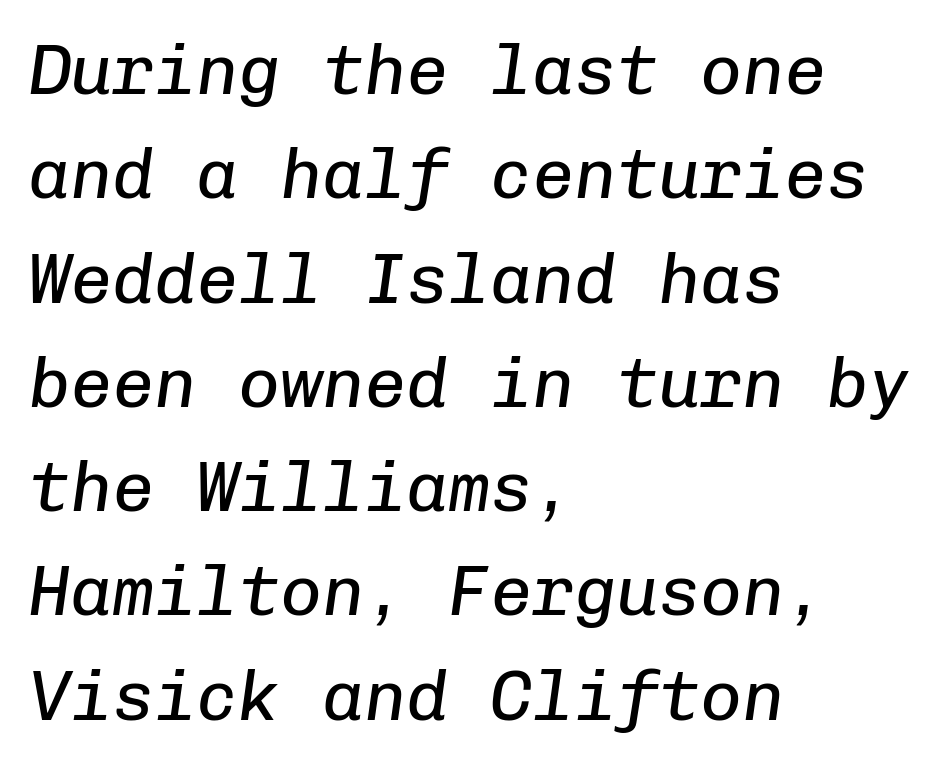
The image shows 70 px regular-weight type, italic (leaning right), monospaced; set left-aligned, normal line spacing (1.49x), normal letter spacing, not underlined; low stroke contrast and a medium x-height.
